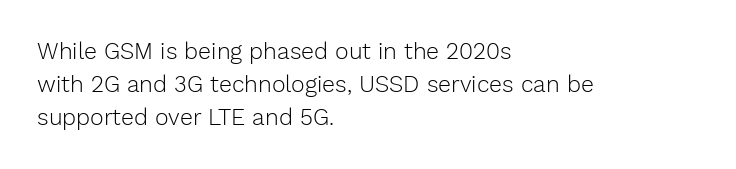
Q: Is the text bold? A: No.
Q: Is the text italic (slanted)? A: No, it is upright.
Q: Is the text underlined? A: No.
Q: How is the paragraph aligned? A: Left-aligned.
Q: Is the spacing between letters normal or unusually wide? A: Normal.
Q: Is the spacing between lines tight, normal or loose? A: Normal.
